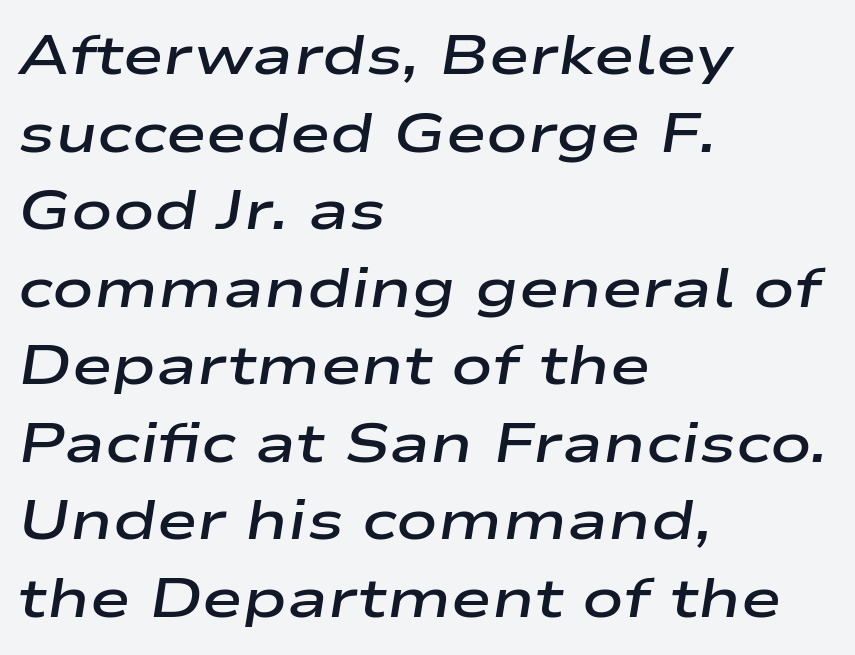
The image shows 55 px semibold, wide type, italic (leaning right); set left-aligned, normal line spacing (1.41x), normal letter spacing, not underlined; low stroke contrast and a medium x-height.
